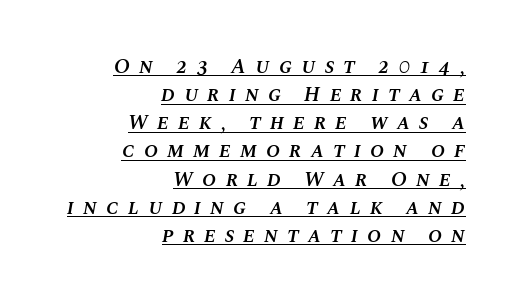
{"italic": "yes", "lean": "right", "slant_degrees": 10, "bold": "semi", "underline": "yes", "align": "right", "line_spacing": "normal", "line_spacing_ratio": 1.34, "letter_spacing": "wide", "letter_spacing_em": 0.43, "glyph_px": 21}
